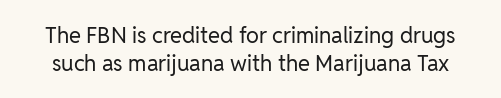
The passage shown has conventional tracking throughout. Ordinary non-slanted type is in use. Heft: none added — not bold. The baseline area is clear. Line spacing here is normal.
